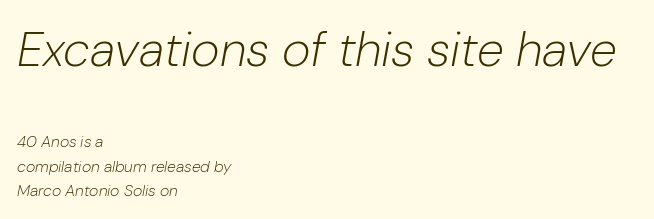
{"italic": "yes", "lean": "right", "slant_degrees": 10, "bold": "no", "weight": "light", "width": "normal", "stroke_contrast": "low", "x_height": "medium", "monospaced": "no", "underline": "no", "align": "left", "line_spacing": "normal", "line_spacing_ratio": 1.53, "letter_spacing": "normal", "letter_spacing_em": 0.0, "larger_block": "first", "size_ratio": 3.06, "glyph_px": 49}
